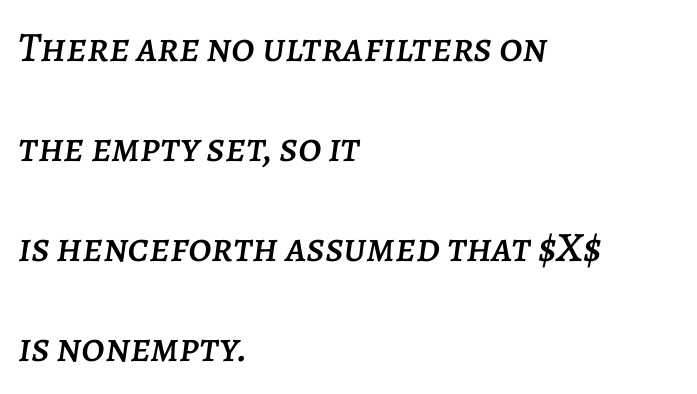
The type is set solid horizontally, with unmodified tracking. If you drew a ruler down the left edge, every line would touch it. The lines are spread far apart with generous leading. A typesetter would call this proportional, since set widths differ per character.
